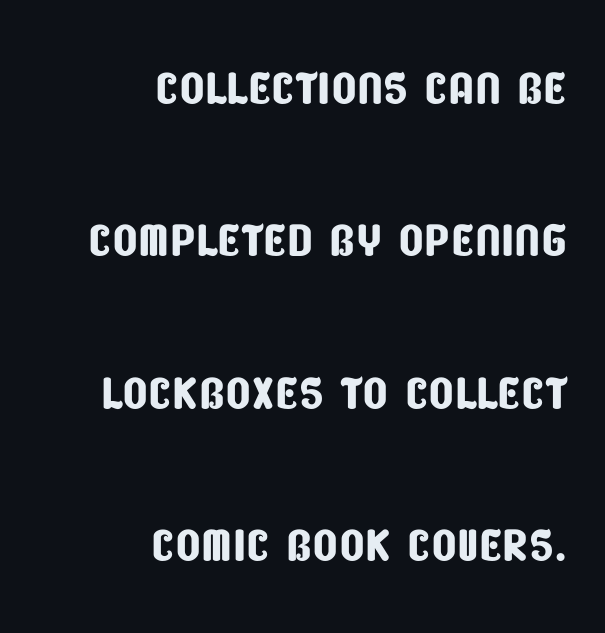
Type style note: lacks serifs. Note the varied advance widths — an 'i' is clearly narrower than an 'm'. Horizontally, the lines are justified to the trailing edge only. The space directly below the letters is spotless. Line spacing here is loose.
